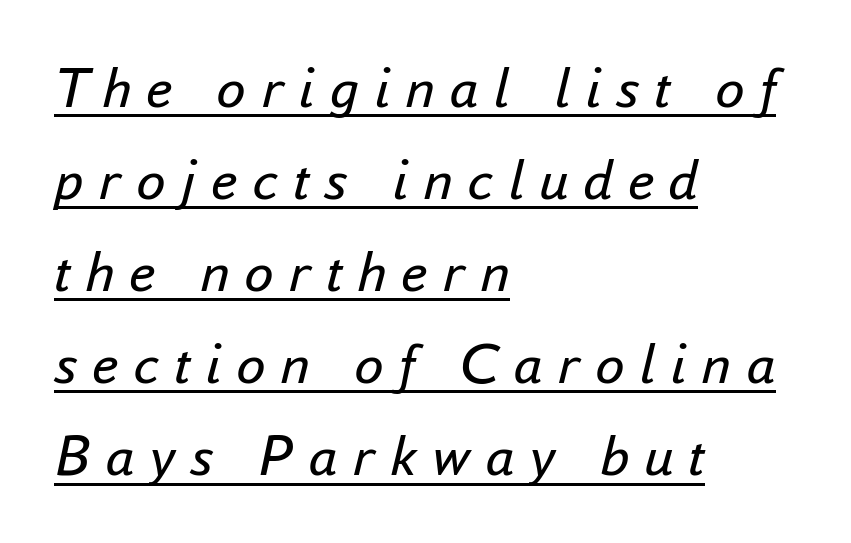
The image shows 59 px regular-weight type, italic (leaning right); set left-aligned, normal line spacing (1.56x), unusually wide letter spacing (+0.25 em), underlined; low stroke contrast and a small x-height.
